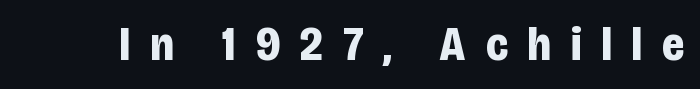
{"serif": "no", "italic": "no", "bold": "yes", "weight": "bold", "width": "condensed", "stroke_contrast": "low", "x_height": "large", "monospaced": "no", "underline": "no", "letter_spacing": "wide", "letter_spacing_em": 0.43, "glyph_px": 47}
